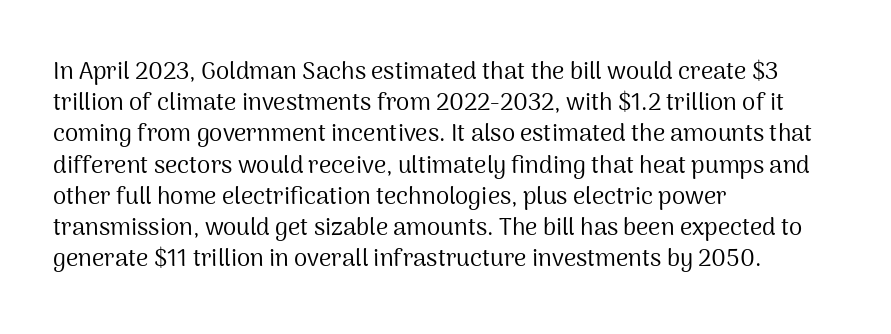
The ragged edge is on the right, which tells us the setting is flush left. The passage shown is not underscored anywhere. These lines were composed using upright roman letters. This sample uses plain, unmodified letter spacing. Reading down the column, the eye jumps a familiar distance to each next line.
